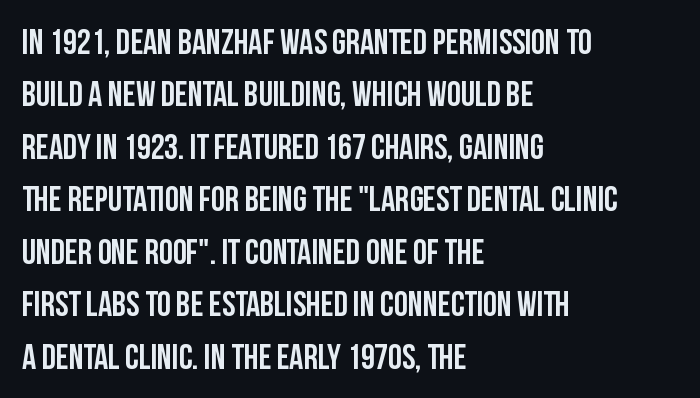
{"serif": "no", "italic": "no", "bold": "yes", "weight": "semibold", "width": "condensed", "stroke_contrast": "low", "x_height": "large", "monospaced": "no", "underline": "no", "align": "left", "line_spacing": "normal", "line_spacing_ratio": 1.5, "letter_spacing": "normal", "letter_spacing_em": 0.0, "glyph_px": 35}
